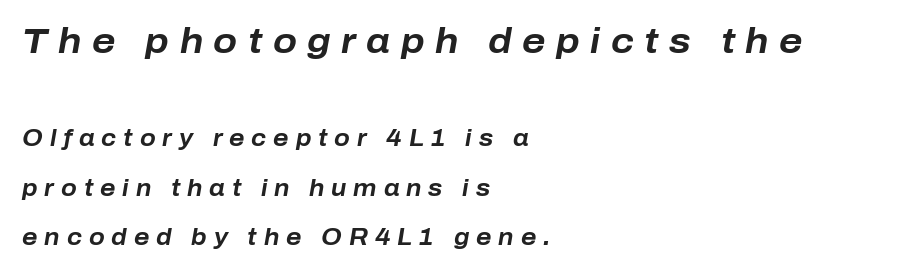
The image shows 35 px bold type, italic (leaning right); set left-aligned, loose line spacing (2.15x), unusually wide letter spacing (+0.3 em), not underlined; the first (top) block is 1.52x larger; low stroke contrast and a medium x-height.
